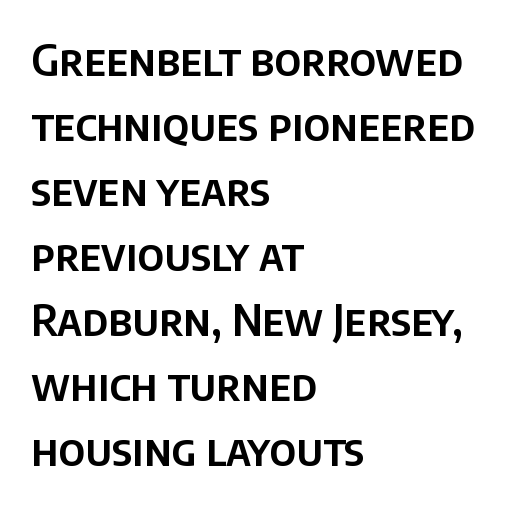
The rag falls on the right side of this text block. These lines were composed using upright roman letters. Each letter keeps its own natural width here, so spacing adapts to shape. Words appear dense and cohesive because spacing is normal. Each letter's strokes conclude bluntly, with no projecting serifs. Quick note: underline off.
